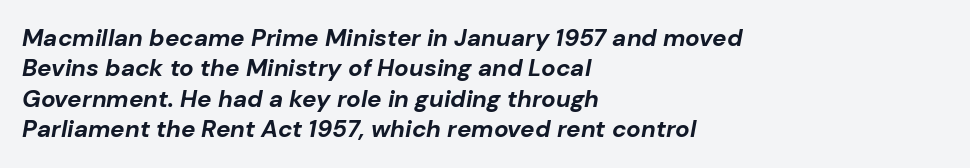
The axis of the letterforms is tilted away from vertical. Every row of glyphs begins at an identical x-position on the left. Compared with typical paragraphs, the rows here are spaced about the same. Nobody touched the tracking dial on this one. Weight check: bold — yes, fully. Glance below the letters and you will spot only blank space.
